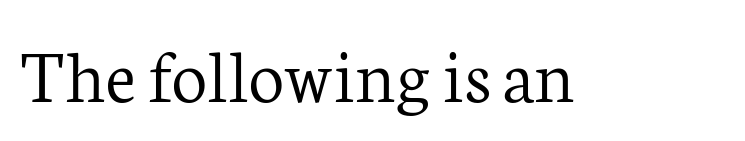
{"serif": "yes", "italic": "no", "bold": "no", "weight": "light", "width": "normal", "stroke_contrast": "low", "x_height": "medium", "monospaced": "no", "underline": "no", "letter_spacing": "normal", "letter_spacing_em": 0.0, "glyph_px": 79}
